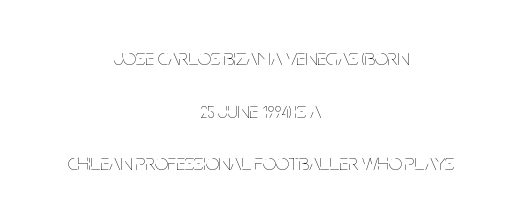
The image shows 23 px text type, upright; set centered, loose line spacing (2.29x), normal letter spacing, not underlined.
